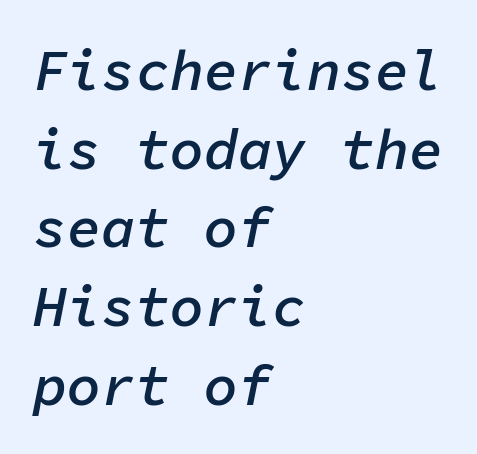
Q: Is the text bold? A: Semi-bold.
Q: Is the text italic (slanted)? A: Yes, it leans right by about 11 degrees.
Q: Is the text underlined? A: No.
Q: How is the paragraph aligned? A: Left-aligned.
Q: Is the spacing between letters normal or unusually wide? A: Normal.
Q: Is the spacing between lines tight, normal or loose? A: Normal.
Q: Width (condensed, normal, or wide)? A: Normal.
Q: Stroke contrast? A: Low.
Q: x-height? A: Medium.
Q: Monospaced? A: Yes.
